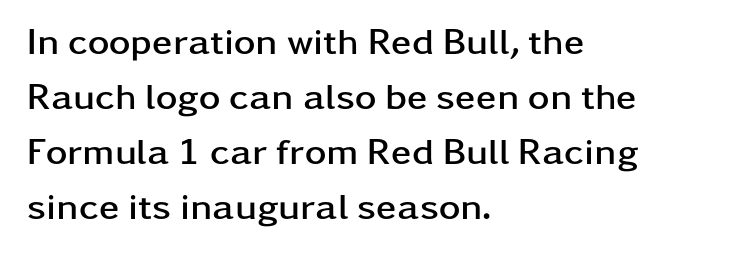
Q: Is the text bold? A: Yes.
Q: Is the text italic (slanted)? A: No, it is upright.
Q: Is the typeface a serif or a sans-serif typeface? A: Sans-serif.
Q: Is the text underlined? A: No.
Q: How is the paragraph aligned? A: Left-aligned.
Q: Is the spacing between letters normal or unusually wide? A: Normal.
Q: Is the spacing between lines tight, normal or loose? A: Normal.
Q: Width (condensed, normal, or wide)? A: Wide.
Q: Stroke contrast? A: Low.
Q: x-height? A: Medium.
Q: Monospaced? A: No.
